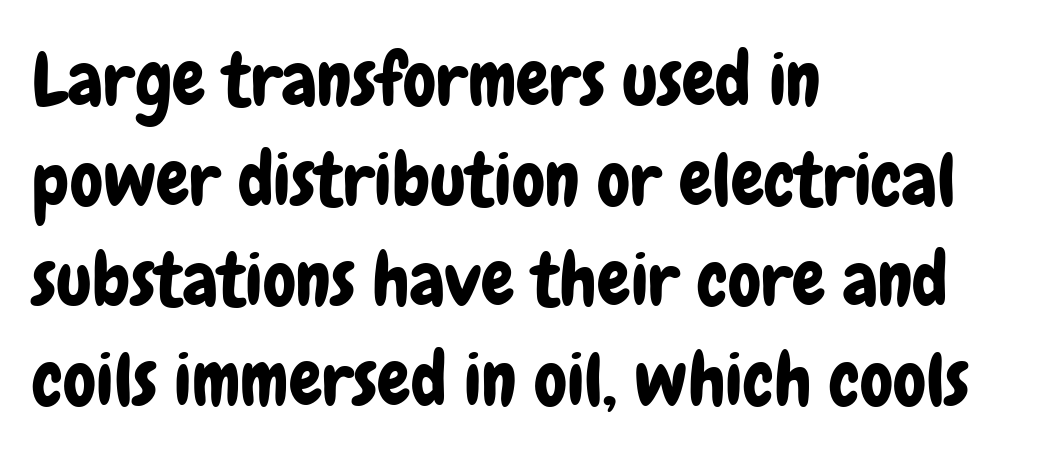
{"serif": "no", "italic": "no", "width": "condensed", "stroke_contrast": "low", "x_height": "medium", "monospaced": "no", "underline": "no", "align": "left", "line_spacing": "normal", "line_spacing_ratio": 1.35, "letter_spacing": "normal", "letter_spacing_em": 0.0, "glyph_px": 74}
